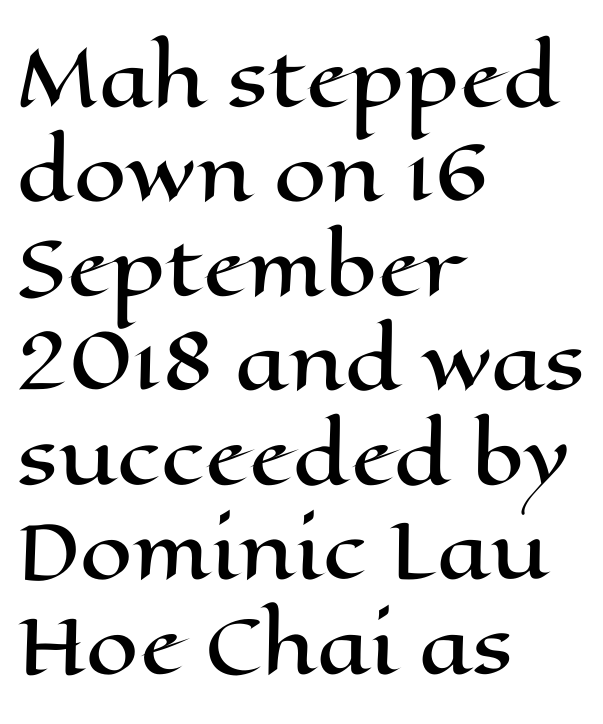
Q: Is the text italic (slanted)? A: No, it is upright.
Q: Is the text underlined? A: No.
Q: How is the paragraph aligned? A: Left-aligned.
Q: Is the spacing between letters normal or unusually wide? A: Normal.
Q: Is the spacing between lines tight, normal or loose? A: Normal.
Q: Width (condensed, normal, or wide)? A: Wide.
Q: Stroke contrast? A: High.
Q: x-height? A: Medium.
Q: Monospaced? A: No.
